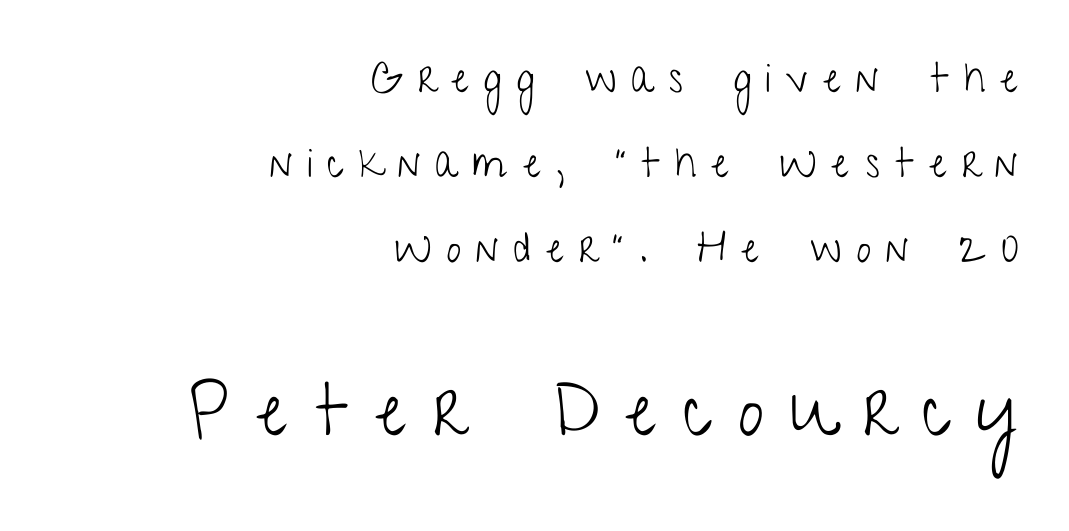
{"serif": "no", "italic": "no", "bold": "no", "weight": "light", "width": "condensed", "stroke_contrast": "low", "x_height": "medium", "monospaced": "no", "underline": "no", "align": "right", "line_spacing": "loose", "line_spacing_ratio": 2.07, "letter_spacing": "wide", "letter_spacing_em": 0.37, "larger_block": "second", "size_ratio": 1.76, "glyph_px": 72}
